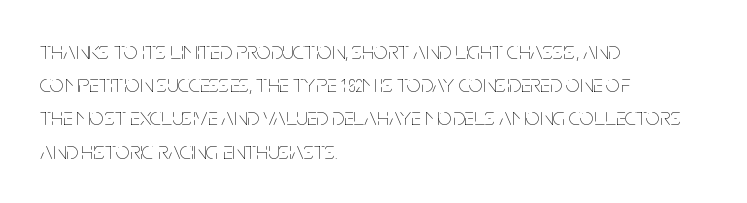
Q: Is the text bold? A: No.
Q: Is the text italic (slanted)? A: No, it is upright.
Q: Is the text underlined? A: No.
Q: How is the paragraph aligned? A: Left-aligned.
Q: Is the spacing between letters normal or unusually wide? A: Normal.
Q: Is the spacing between lines tight, normal or loose? A: Normal.
